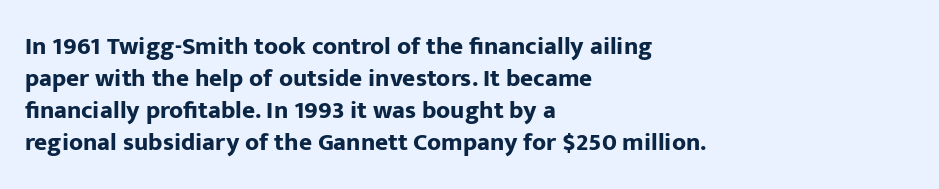
{"italic": "no", "bold": "yes", "underline": "no", "align": "left", "line_spacing": "normal", "line_spacing_ratio": 1.28, "letter_spacing": "normal", "letter_spacing_em": 0.0, "glyph_px": 25}
